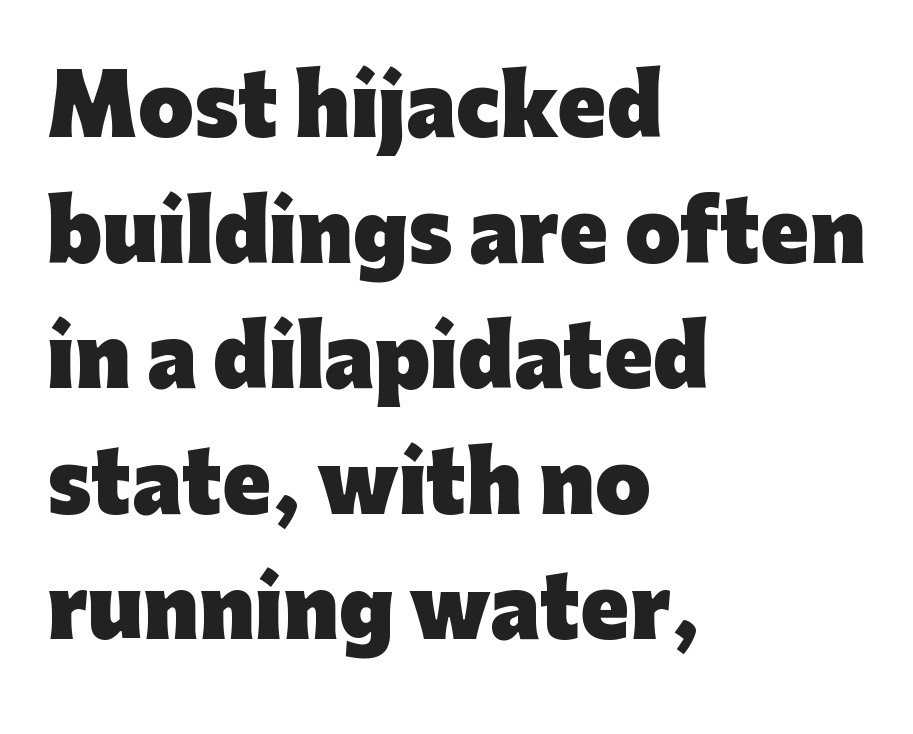
The image shows 80 px heavy sans-serif type, upright; set left-aligned, normal line spacing (1.57x), normal letter spacing, not underlined; low stroke contrast and a medium x-height.
